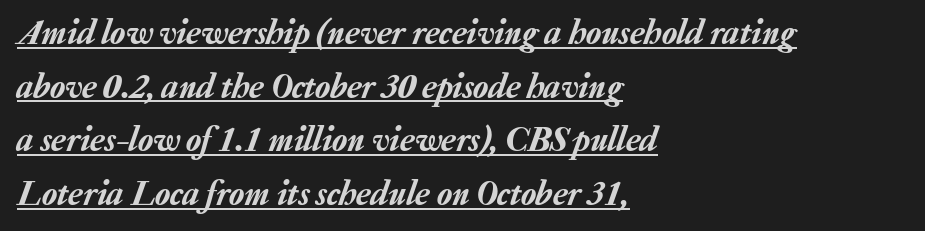
The image shows 35 px text type, italic (leaning right); set left-aligned, normal line spacing (1.53x), normal letter spacing, underlined; low stroke contrast and a medium x-height.
